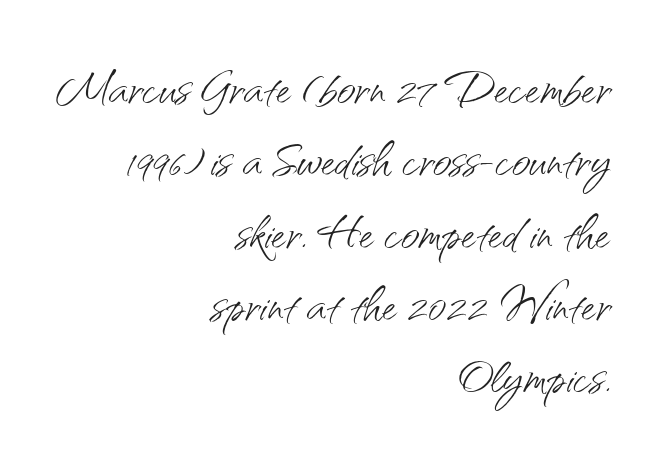
Q: Is the text bold? A: No.
Q: Is the text italic (slanted)? A: Yes.
Q: Is the typeface a serif or a sans-serif typeface? A: Sans-serif.
Q: Is the text underlined? A: No.
Q: How is the paragraph aligned? A: Right-aligned.
Q: Is the spacing between letters normal or unusually wide? A: Normal.
Q: Is the spacing between lines tight, normal or loose? A: Tight.
Q: Width (condensed, normal, or wide)? A: Normal.
Q: Stroke contrast? A: Medium.
Q: x-height? A: Small.
Q: Monospaced? A: No.
